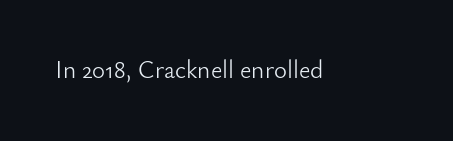
{"italic": "no", "bold": "no", "underline": "no", "letter_spacing": "normal", "letter_spacing_em": 0.0, "glyph_px": 25}
